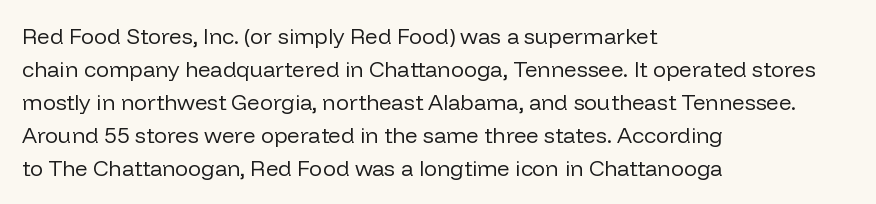
Q: Is the text bold? A: No.
Q: Is the text italic (slanted)? A: No, it is upright.
Q: Is the text underlined? A: No.
Q: How is the paragraph aligned? A: Left-aligned.
Q: Is the spacing between letters normal or unusually wide? A: Normal.
Q: Is the spacing between lines tight, normal or loose? A: Normal.
